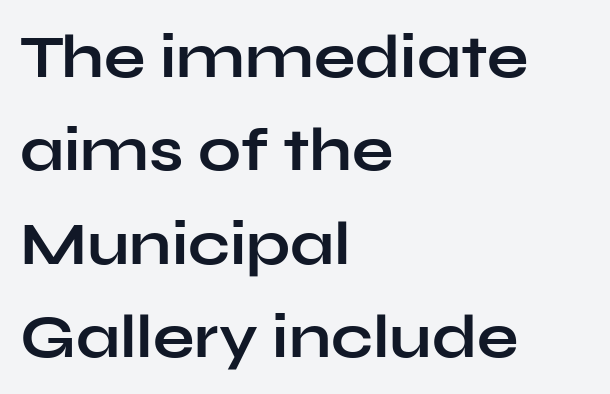
The image shows 61 px bold, wide sans-serif type, upright; set left-aligned, normal line spacing (1.53x), normal letter spacing, not underlined; low stroke contrast and a medium x-height.
